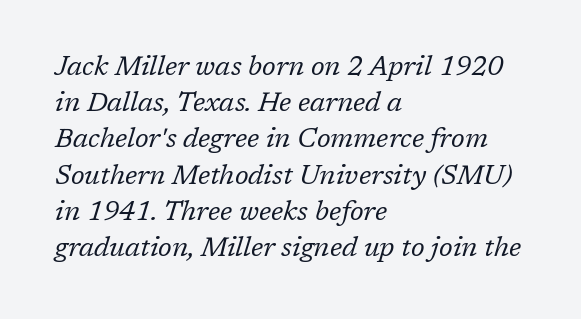
Q: Is the text bold? A: No.
Q: Is the text italic (slanted)? A: Yes, it leans right by about 17 degrees.
Q: Is the text underlined? A: No.
Q: How is the paragraph aligned? A: Left-aligned.
Q: Is the spacing between letters normal or unusually wide? A: Normal.
Q: Is the spacing between lines tight, normal or loose? A: Normal.
